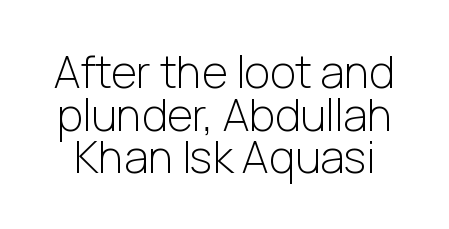
A sans-serif font was chosen for this passage. Stems here are at most as thick as an everyday book face. The space directly below the letters is spotless. Think of a printed novel: that variable character pitch is what you see here.
